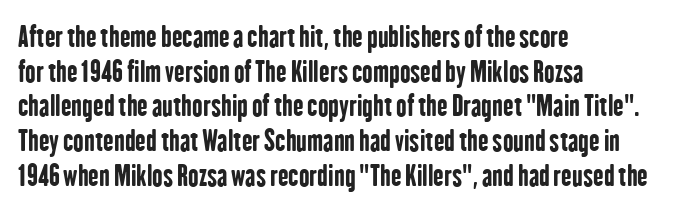
Nothing unusual about the tracking: characters are spaced as the font intends. Does the type have serifs? No, each stem ends abruptly. Just letters on the line, the space beneath them empty. A roman cut, with each character standing at attention.
